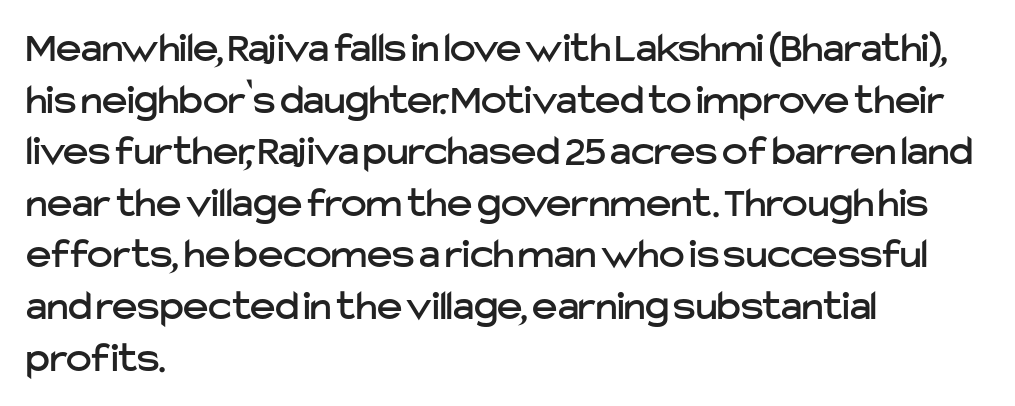
Casual observation: everything's shoved over to the left. The passage shown is typed in a proportional face where columns would drift. Any mark beneath the type? The region is blank. Type style note: lacks serifs. Posture: upright roman.
